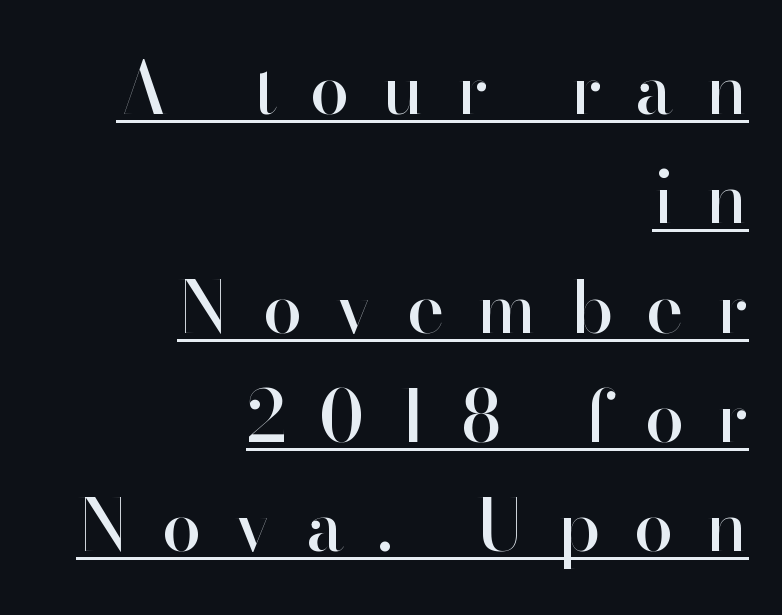
Q: Is the text italic (slanted)? A: No, it is upright.
Q: Is the typeface a serif or a sans-serif typeface? A: Sans-serif.
Q: Is the text underlined? A: Yes.
Q: How is the paragraph aligned? A: Right-aligned.
Q: Is the spacing between letters normal or unusually wide? A: Unusually wide.
Q: Is the spacing between lines tight, normal or loose? A: Normal.
Q: Width (condensed, normal, or wide)? A: Normal.
Q: Stroke contrast? A: High.
Q: x-height? A: Small.
Q: Monospaced? A: No.
